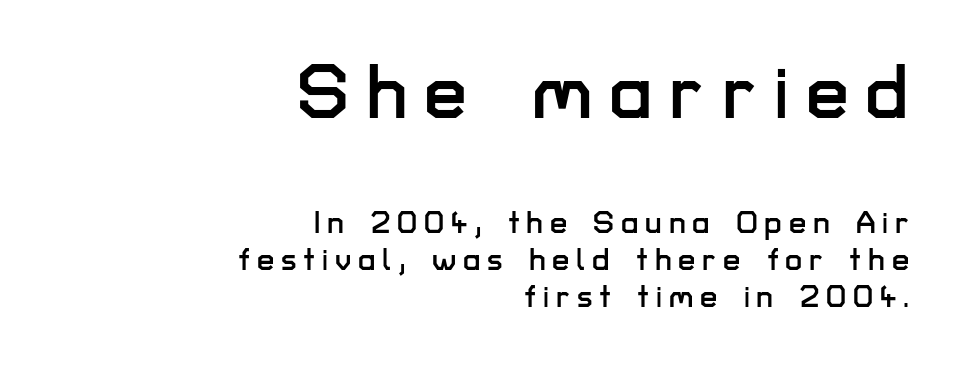
{"serif": "no", "italic": "no", "width": "normal", "stroke_contrast": "low", "x_height": "medium", "monospaced": "no", "underline": "no", "align": "right", "line_spacing_ratio": 1.2, "letter_spacing": "wide", "letter_spacing_em": 0.22, "larger_block": "first", "size_ratio": 2.48, "glyph_px": 77}
